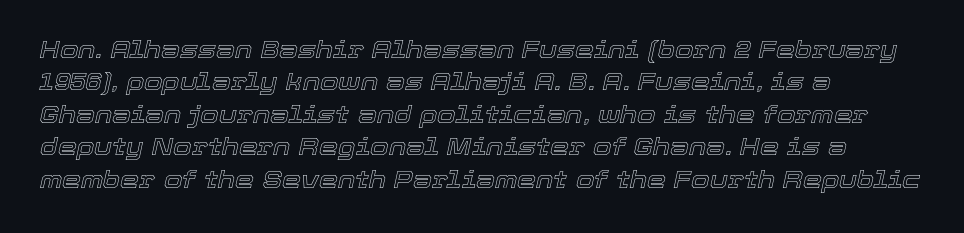
The image shows 24 px text type, italic (leaning right); set left-aligned, normal line spacing (1.35x), normal letter spacing, not underlined.
